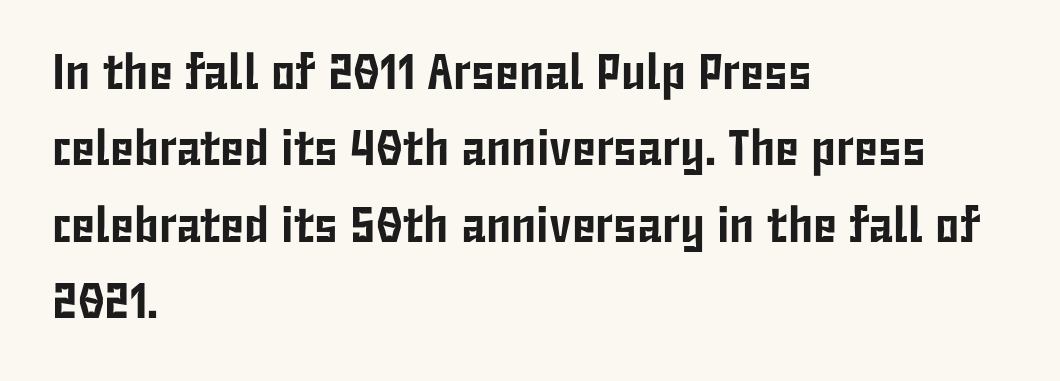
Q: Is the text italic (slanted)? A: No, it is upright.
Q: Is the typeface a serif or a sans-serif typeface? A: Sans-serif.
Q: Is the text underlined? A: No.
Q: How is the paragraph aligned? A: Left-aligned.
Q: Is the spacing between letters normal or unusually wide? A: Normal.
Q: Is the spacing between lines tight, normal or loose? A: Normal.
Q: Width (condensed, normal, or wide)? A: Condensed.
Q: Stroke contrast? A: Low.
Q: x-height? A: Medium.
Q: Monospaced? A: No.
